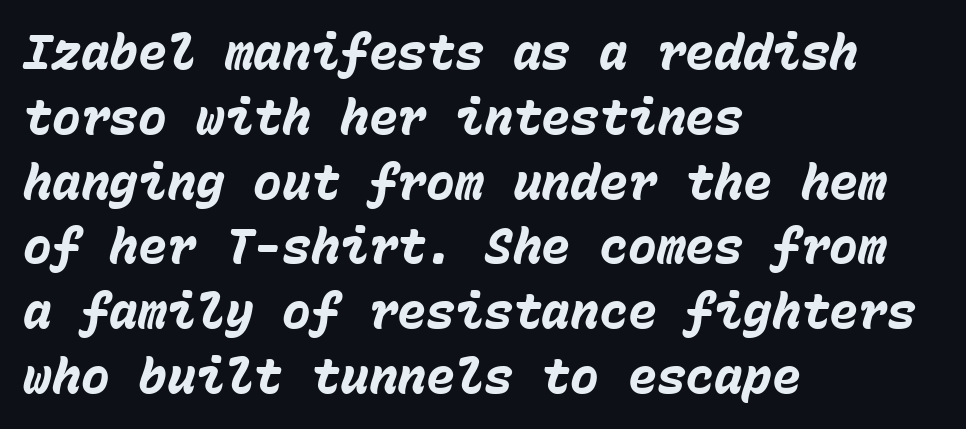
The image shows 48 px heavy type, italic (leaning right), monospaced; set left-aligned, normal line spacing (1.35x), normal letter spacing, not underlined; low stroke contrast and a medium x-height.
